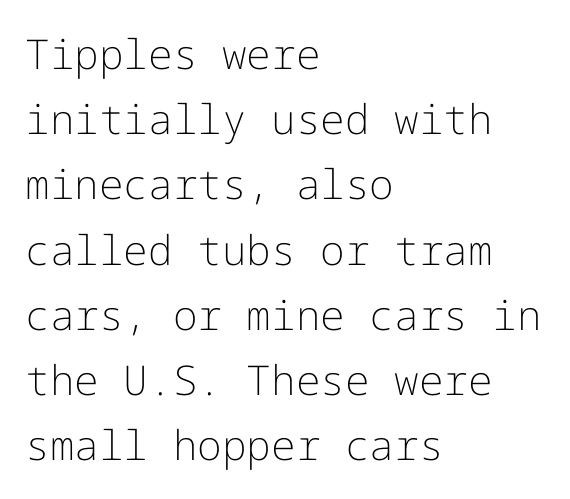
The image shows 41 px light sans-serif type, upright; set left-aligned, normal line spacing (1.59x), normal letter spacing, not underlined; low stroke contrast and a medium x-height.
